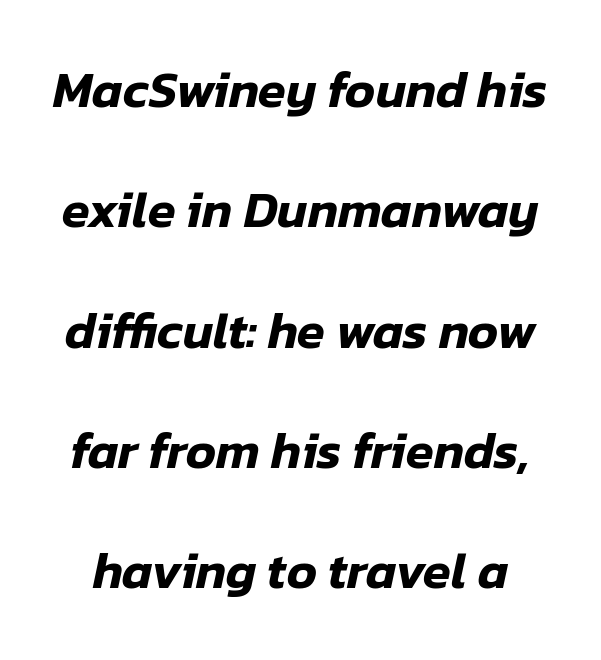
Q: Is the text italic (slanted)? A: Yes, it leans right by about 12 degrees.
Q: Is the text underlined? A: No.
Q: Is the spacing between letters normal or unusually wide? A: Normal.
Q: Is the spacing between lines tight, normal or loose? A: Loose.
Q: Width (condensed, normal, or wide)? A: Normal.
Q: Stroke contrast? A: Low.
Q: x-height? A: Medium.
Q: Monospaced? A: No.
